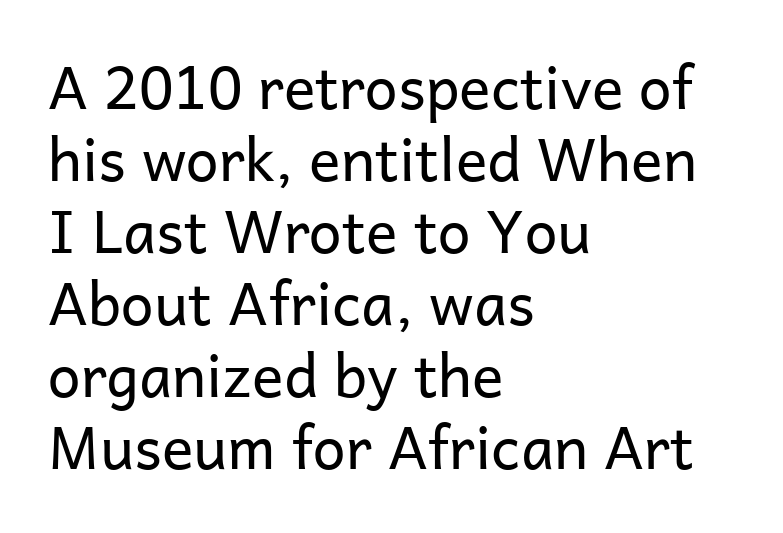
The image shows 59 px regular-weight sans-serif type, upright; set left-aligned, line spacing 1.22x, normal letter spacing, not underlined; low stroke contrast and a medium x-height.
